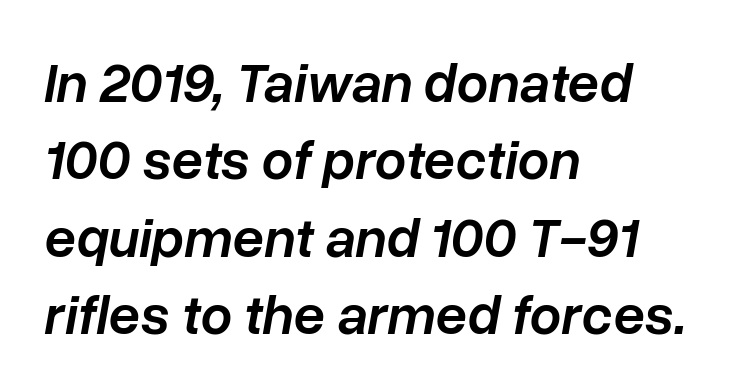
These lines are set flush left with a ragged right edge. Compared with an ordinary text face, these strokes are moderately heavier — a semibold. The space beneath each line is pristine and unruled. Regarding leading, the lines here are spaced in the standard way. This is oblique type, the kind used for emphasis or titles. This sample has the flowing, uneven cadence of proportional lettering.
